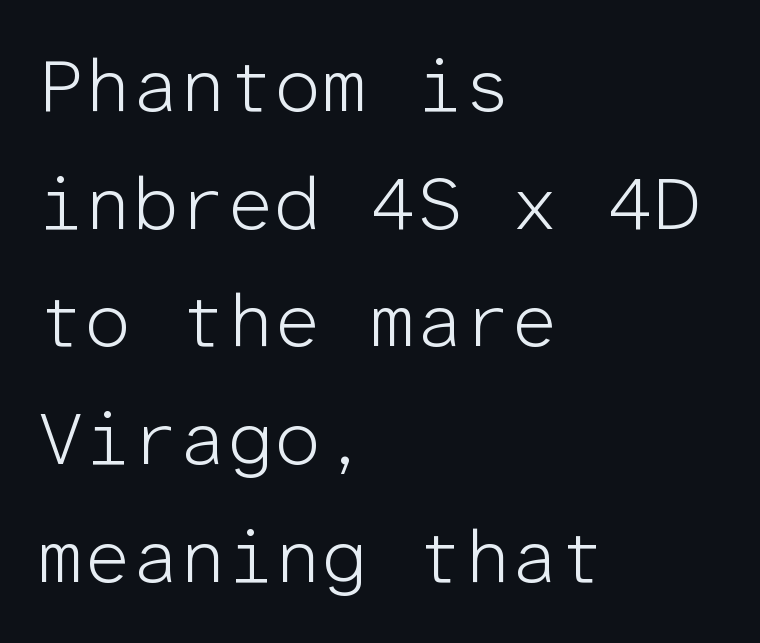
Q: Is the text bold? A: No.
Q: Is the text italic (slanted)? A: No, it is upright.
Q: Is the typeface a serif or a sans-serif typeface? A: Sans-serif.
Q: Is the text underlined? A: No.
Q: How is the paragraph aligned? A: Left-aligned.
Q: Is the spacing between letters normal or unusually wide? A: Normal.
Q: Is the spacing between lines tight, normal or loose? A: Normal.
Q: Width (condensed, normal, or wide)? A: Normal.
Q: Stroke contrast? A: Low.
Q: x-height? A: Medium.
Q: Monospaced? A: Yes.
